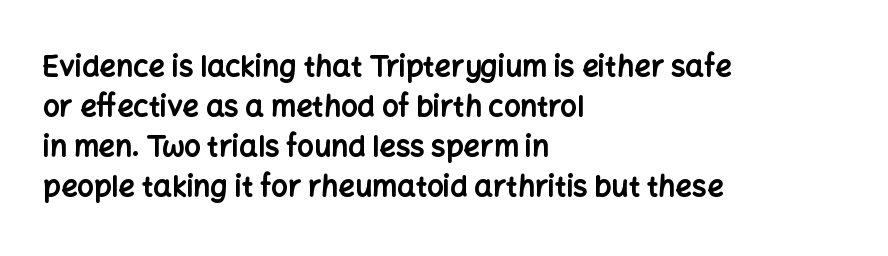
The image shows 29 px bold sans-serif type, upright; set left-aligned, normal line spacing (1.38x), normal letter spacing, not underlined; low stroke contrast and a medium x-height.
